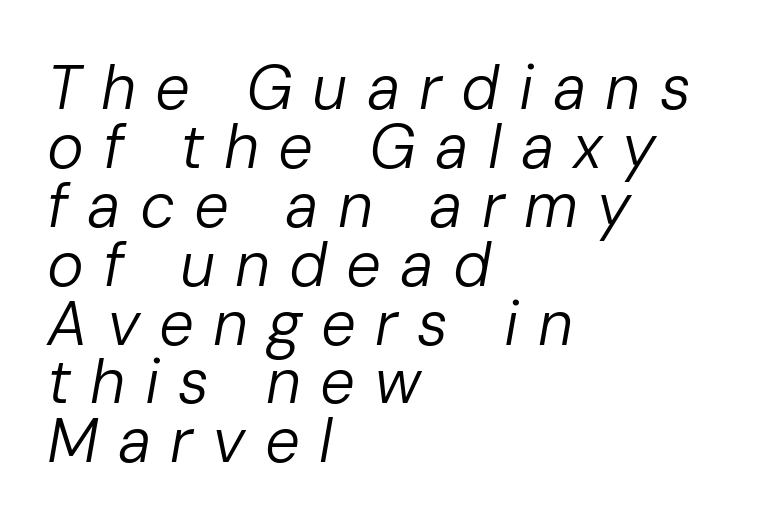
{"italic": "yes", "lean": "right", "slant_degrees": 10, "bold": "no", "weight": "regular", "width": "normal", "stroke_contrast": "low", "x_height": "medium", "monospaced": "no", "underline": "no", "align": "left", "line_spacing": "tight", "line_spacing_ratio": 0.95, "letter_spacing": "wide", "letter_spacing_em": 0.31, "glyph_px": 62}
